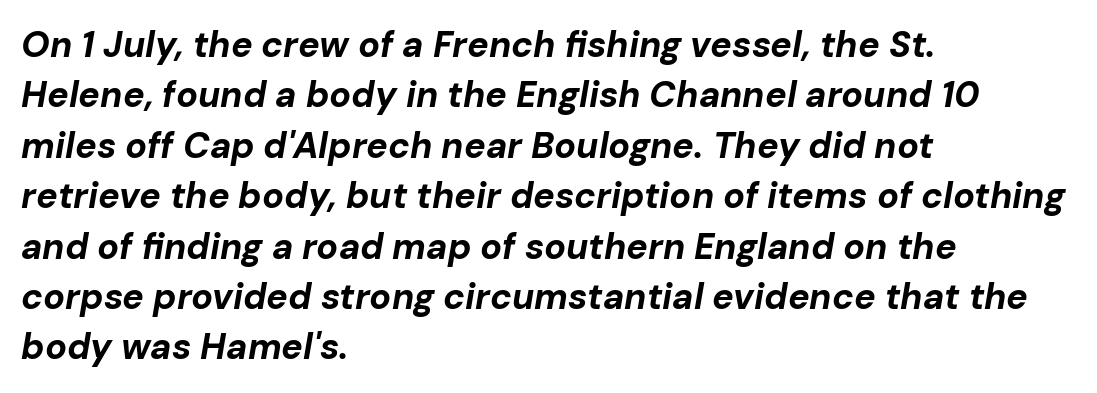
Q: Is the text bold? A: Yes.
Q: Is the text italic (slanted)? A: Yes, it leans right by about 10 degrees.
Q: Is the text underlined? A: No.
Q: How is the paragraph aligned? A: Left-aligned.
Q: Is the spacing between letters normal or unusually wide? A: Normal.
Q: Is the spacing between lines tight, normal or loose? A: Normal.
Q: Width (condensed, normal, or wide)? A: Normal.
Q: Stroke contrast? A: Low.
Q: x-height? A: Medium.
Q: Monospaced? A: No.
